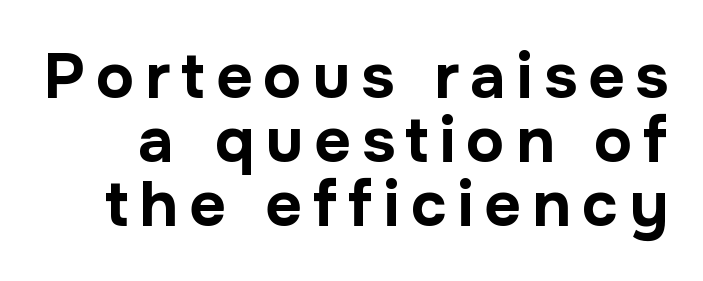
Bare-footed words on every line. This is roman type, the default non-slanted kind. You could barely slide anything between these rows. Is this a fixed-width face? No — the glyphs have proportional, varying widths.
